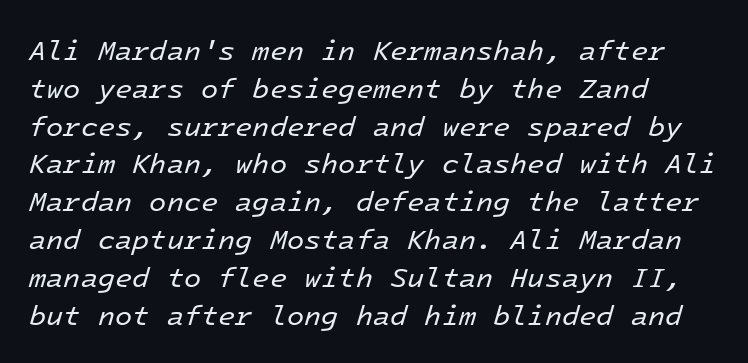
{"italic": "yes", "lean": "right", "slant_degrees": 16, "bold": "no", "weight": "regular", "width": "normal", "stroke_contrast": "low", "x_height": "medium", "monospaced": "yes", "underline": "no", "align": "left", "line_spacing": "normal", "line_spacing_ratio": 1.35, "letter_spacing": "normal", "letter_spacing_em": 0.0, "glyph_px": 28}
